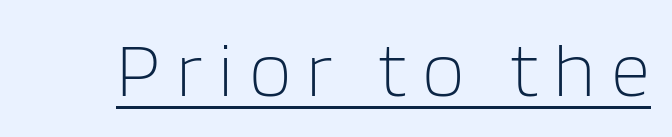
This is sans-serif lettering, the kind often seen on screens and signage. Varying glyph widths throughout — classic text-font behaviour. The glyphs are accompanied by a horizontal stroke just below them. The horizontal fit of the characters is loose and conspicuously gappy. No italicization has been applied; the sample stays upright.
